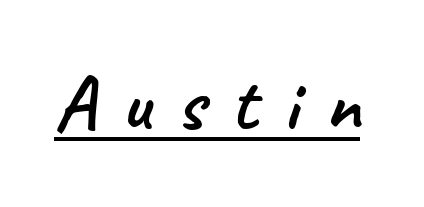
Here the glyphs are tracked loosely, breaking word shapes into spaced letters. Spacing verdict: proportional, widths tailored to each character. I'd call this a sans setting — the letters go barefoot. The face used here appears with an underline applied.
